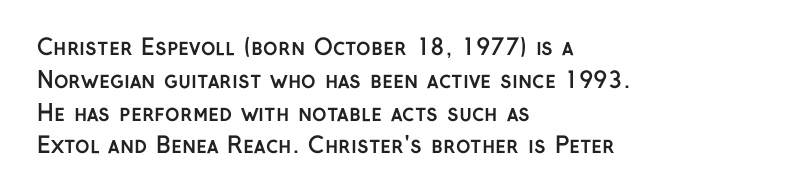
Nobody touched the tracking dial on this one. Alignment: flush left. Tall strokes in this sample are plumb rather than angled. Weight: bold.
